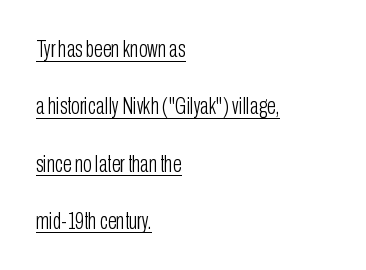
Q: Is the text bold? A: No.
Q: Is the text italic (slanted)? A: No, it is upright.
Q: Is the text underlined? A: Yes.
Q: How is the paragraph aligned? A: Left-aligned.
Q: Is the spacing between letters normal or unusually wide? A: Normal.
Q: Is the spacing between lines tight, normal or loose? A: Loose.
